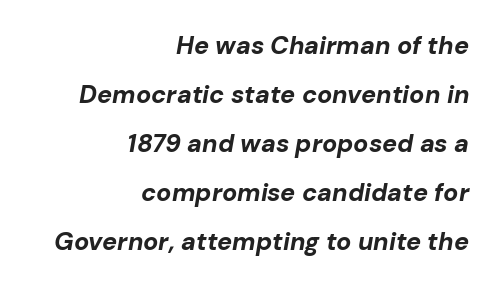
{"italic": "yes", "lean": "right", "slant_degrees": 10, "bold": "yes", "underline": "no", "align": "right", "line_spacing": "loose", "line_spacing_ratio": 1.96, "letter_spacing": "normal", "letter_spacing_em": 0.0, "glyph_px": 25}
